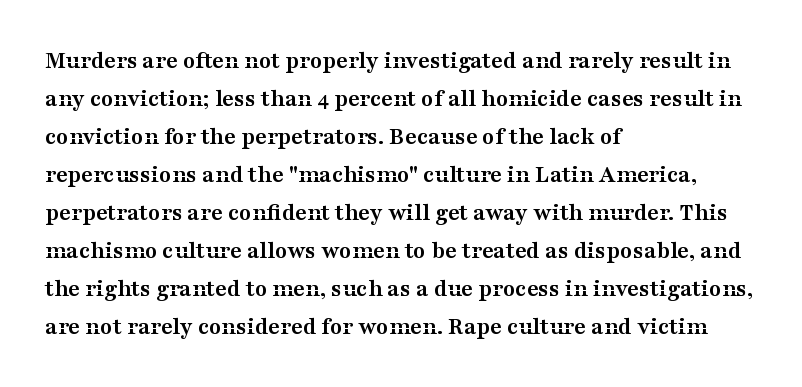
Leftover space on each line is placed entirely after the last word. Normally led — the rows are evenly, conventionally spaced. Type without underlining. Here the glyphs are tracked normally, forming tight word shapes.
